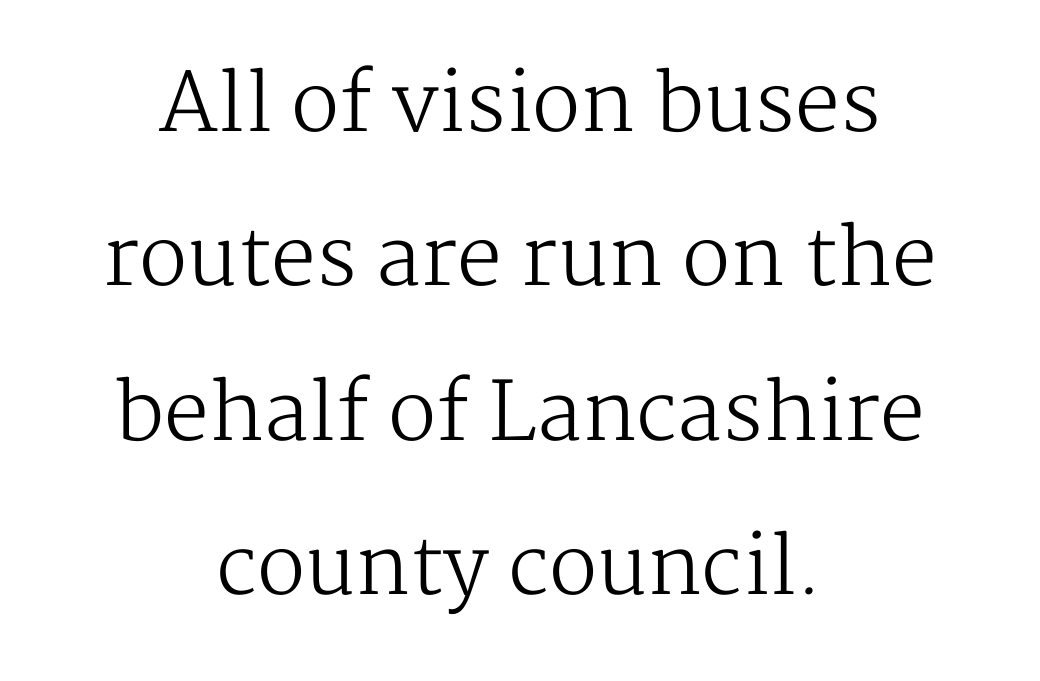
Q: Is the text bold? A: No.
Q: Is the text italic (slanted)? A: No, it is upright.
Q: Is the typeface a serif or a sans-serif typeface? A: Serif.
Q: Is the text underlined? A: No.
Q: How is the paragraph aligned? A: Centered.
Q: Is the spacing between letters normal or unusually wide? A: Normal.
Q: Is the spacing between lines tight, normal or loose? A: Loose.
Q: Width (condensed, normal, or wide)? A: Normal.
Q: Stroke contrast? A: Medium.
Q: x-height? A: Medium.
Q: Monospaced? A: No.
